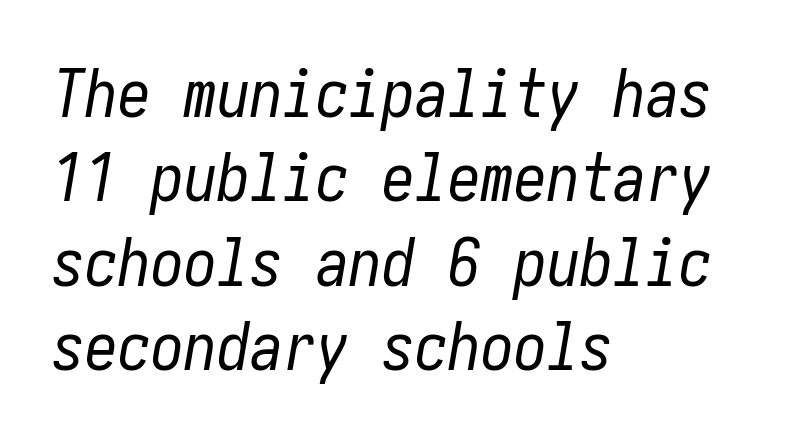
Q: Is the text bold? A: No.
Q: Is the text italic (slanted)? A: Yes, it leans right by about 10 degrees.
Q: Is the text underlined? A: No.
Q: How is the paragraph aligned? A: Left-aligned.
Q: Is the spacing between letters normal or unusually wide? A: Normal.
Q: Is the spacing between lines tight, normal or loose? A: Normal.
Q: Width (condensed, normal, or wide)? A: Condensed.
Q: Stroke contrast? A: Low.
Q: x-height? A: Medium.
